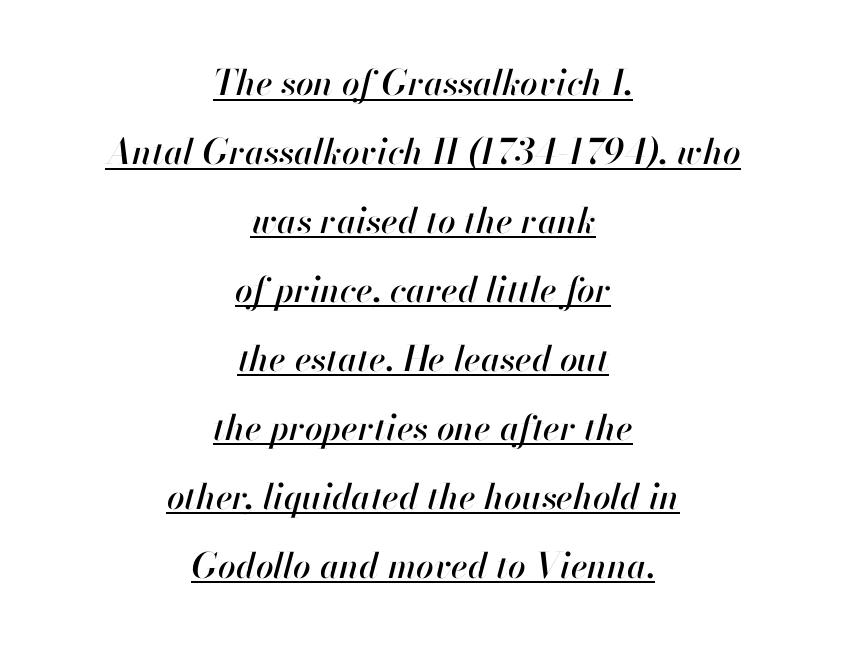
The image shows 35 px text type, italic (leaning right); set centered, loose line spacing (1.97x), normal letter spacing, underlined; high stroke contrast and a small x-height.
